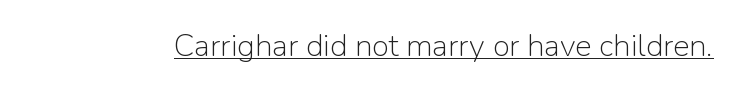
{"serif": "no", "italic": "no", "bold": "no", "weight": "light", "width": "normal", "stroke_contrast": "low", "x_height": "medium", "monospaced": "no", "underline": "yes", "letter_spacing": "normal", "letter_spacing_em": 0.0, "glyph_px": 31}
